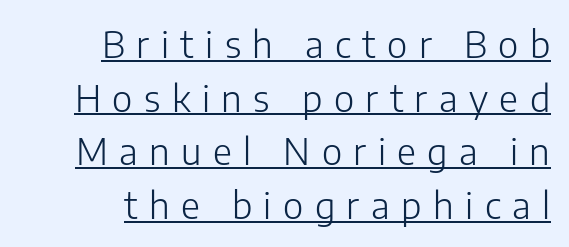
Between one letter and the next there's a generous, obvious gap. Notice how a bar underscores the lettering throughout. Posture: vertical. These lines are composed in type without serifs. Spacing verdict: proportional, widths tailored to each character.
